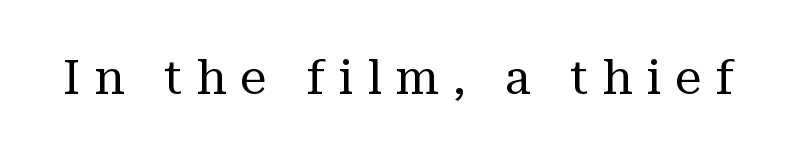
The image shows 48 px regular-weight serif type, upright; set unusually wide letter spacing (+0.29 em), not underlined; medium stroke contrast and a medium x-height.
